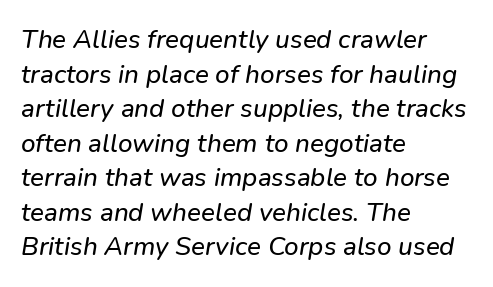
{"italic": "yes", "lean": "right", "slant_degrees": 9, "underline": "no", "align": "left", "line_spacing": "normal", "line_spacing_ratio": 1.33, "letter_spacing": "normal", "letter_spacing_em": 0.0, "glyph_px": 26}
